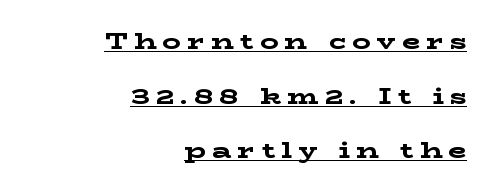
The image shows 23 px bold type, upright; set right-aligned, loose line spacing (2.38x), unusually wide letter spacing (+0.27 em), underlined.
